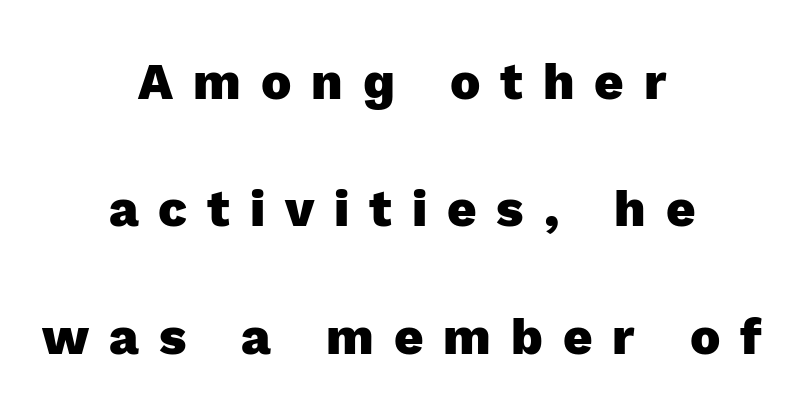
The image shows 51 px heavy sans-serif type, upright; set centered, loose line spacing (2.5x), unusually wide letter spacing (+0.39 em), not underlined; a medium x-height.
